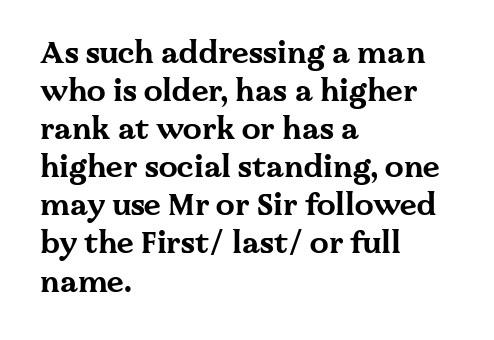
The image shows 30 px bold, wide serif type, upright; set left-aligned, normal line spacing (1.27x), normal letter spacing, not underlined; medium stroke contrast and a medium x-height.
